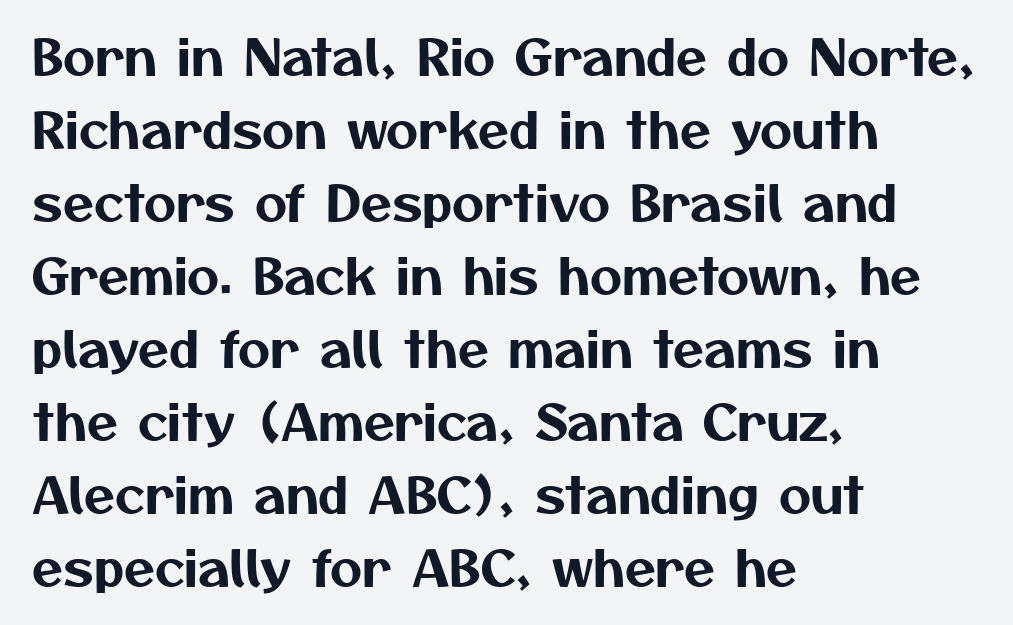
{"serif": "no", "width": "normal", "stroke_contrast": "medium", "x_height": "medium", "monospaced": "no", "underline": "no", "align": "left", "line_spacing": "normal", "line_spacing_ratio": 1.46, "letter_spacing": "normal", "letter_spacing_em": 0.0, "glyph_px": 50}
